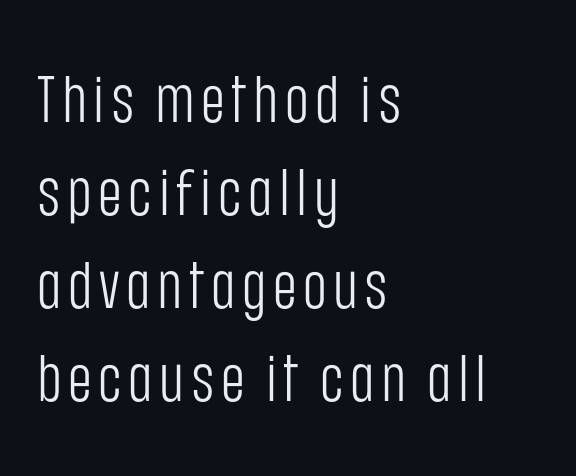
The image shows 65 px light, condensed sans-serif type, upright; set left-aligned, normal line spacing (1.43x), not underlined; low stroke contrast and a large x-height.
